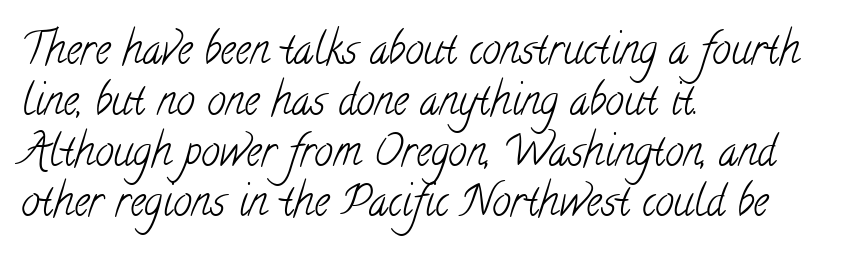
{"serif": "yes", "bold": "no", "weight": "light", "width": "condensed", "stroke_contrast": "low", "x_height": "small", "monospaced": "no", "underline": "no", "align": "left", "line_spacing_ratio": 1.21, "letter_spacing": "normal", "letter_spacing_em": 0.0, "glyph_px": 42}
